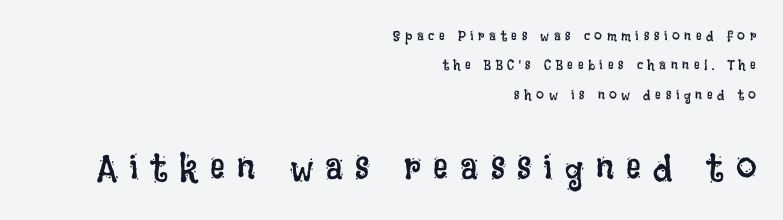
Is there much room between lines? Yes — plenty of vertical air separates them. Leftover space on each line is placed entirely before the opening word. This sample has the flowing, uneven cadence of proportional lettering. The letters stand upright; this is a roman face. The lower block of text is set noticeably larger than the block above it. Stem width sits at or under what a default text font uses.
